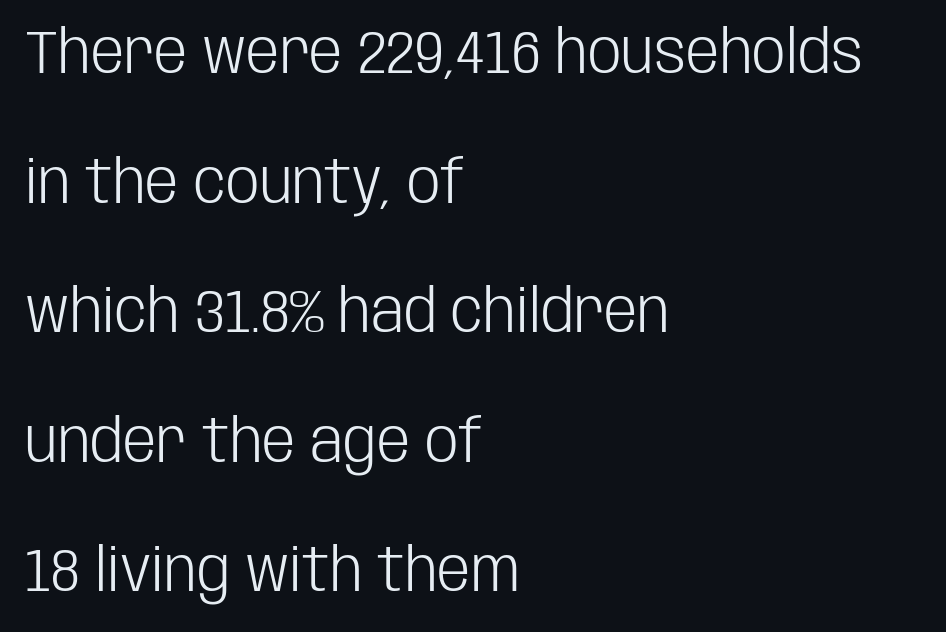
A typesetter would call this zero additional tracking. The text was rendered using a sans face with plain stroke endings. Here the designer chose a conventional face with non-uniform glyph widths. Where is the straight margin? On the left. This sample trades compactness for vertical openness between lines. Rendered with straight, roman letterforms.
